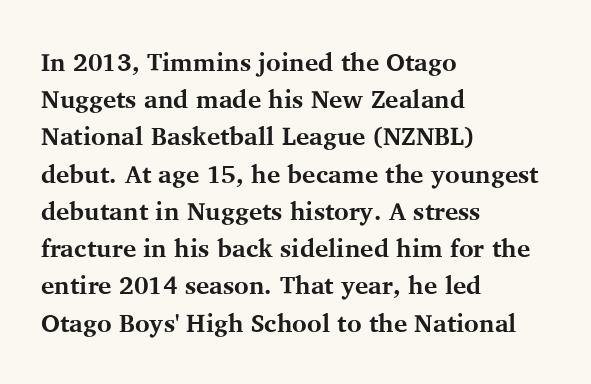
Q: Is the text bold? A: Yes.
Q: Is the text italic (slanted)? A: No, it is upright.
Q: Is the text underlined? A: No.
Q: How is the paragraph aligned? A: Left-aligned.
Q: Is the spacing between letters normal or unusually wide? A: Normal.
Q: Is the spacing between lines tight, normal or loose? A: Normal.
